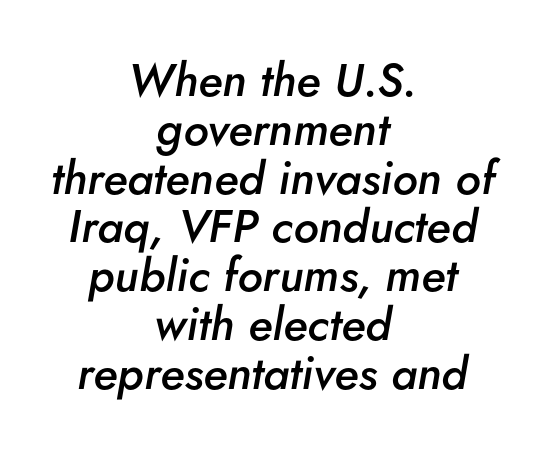
The image shows 46 px semibold type, italic (leaning right); set centered, tight line spacing (1.06x), normal letter spacing, not underlined; low stroke contrast and a small x-height.
